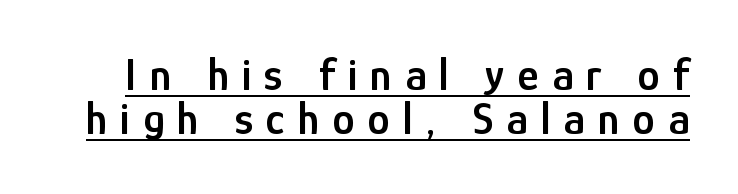
{"serif": "no", "italic": "no", "bold": "semi", "weight": "semibold", "width": "condensed", "stroke_contrast": "low", "x_height": "medium", "monospaced": "no", "underline": "yes", "line_spacing": "tight", "line_spacing_ratio": 0.98, "letter_spacing": "wide", "letter_spacing_em": 0.29, "glyph_px": 45}
